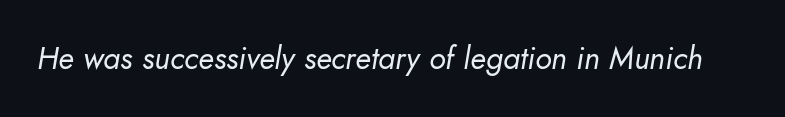
The image shows 31 px regular-weight type, italic (leaning right); set normal letter spacing, not underlined; low stroke contrast and a small x-height.
